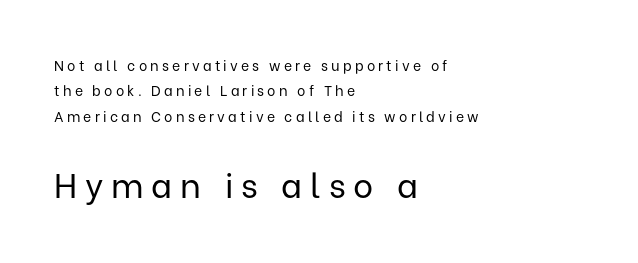
The lettering stays uniformly vertical, giving the passage a roman look. Letter spacing: wide. The rendering shows plain stroke endings on the letterforms — a sans-serif design. A student would call this left alignment; a typographer would say flush left, rag right.
